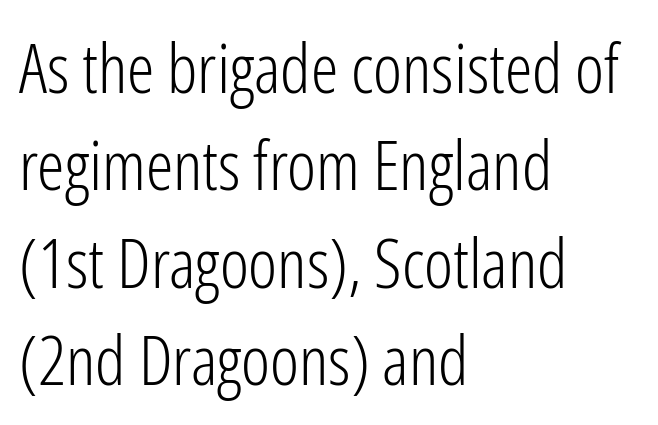
{"serif": "no", "italic": "no", "bold": "no", "weight": "light", "width": "condensed", "stroke_contrast": "low", "x_height": "medium", "monospaced": "no", "underline": "no", "align": "left", "line_spacing": "normal", "line_spacing_ratio": 1.41, "letter_spacing": "normal", "letter_spacing_em": 0.0, "glyph_px": 69}
